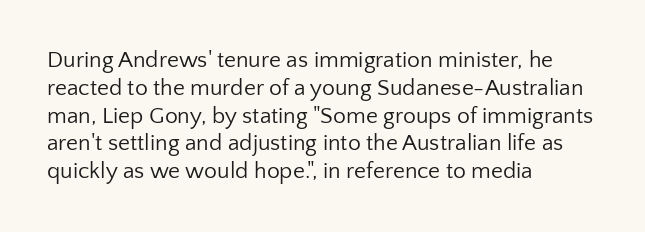
Q: Is the text bold? A: No.
Q: Is the text italic (slanted)? A: No, it is upright.
Q: Is the text underlined? A: No.
Q: How is the paragraph aligned? A: Left-aligned.
Q: Is the spacing between letters normal or unusually wide? A: Normal.
